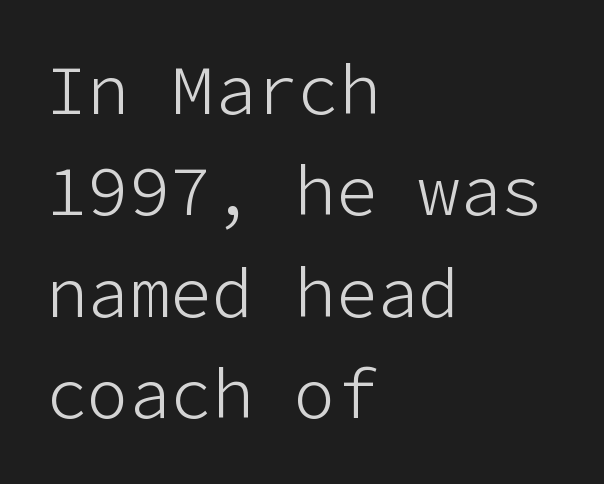
The image shows 69 px light sans-serif type, upright; set left-aligned, normal line spacing (1.47x), normal letter spacing, not underlined; low stroke contrast and a medium x-height.
